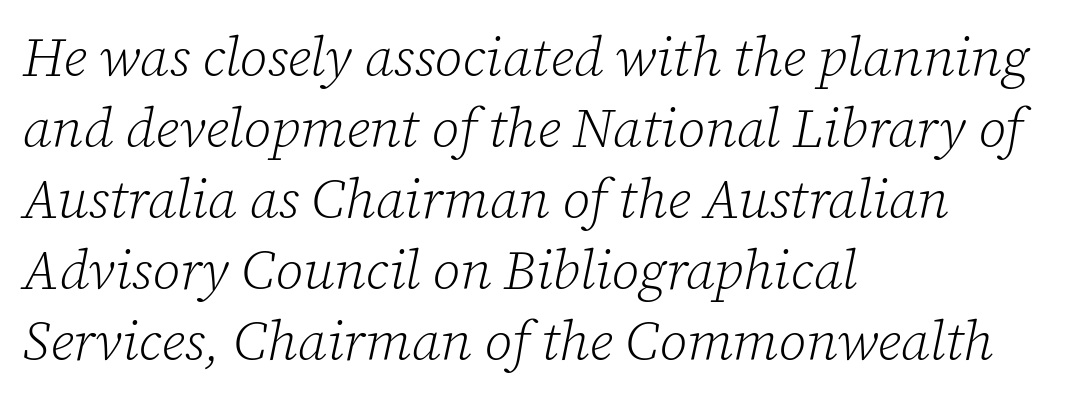
No chunkiness to these letters — they're not bold. Type without underlining. Reading down the block, your eye returns to a fixed left position each line. The block of text has a typical density, with ordinary space between rows.
